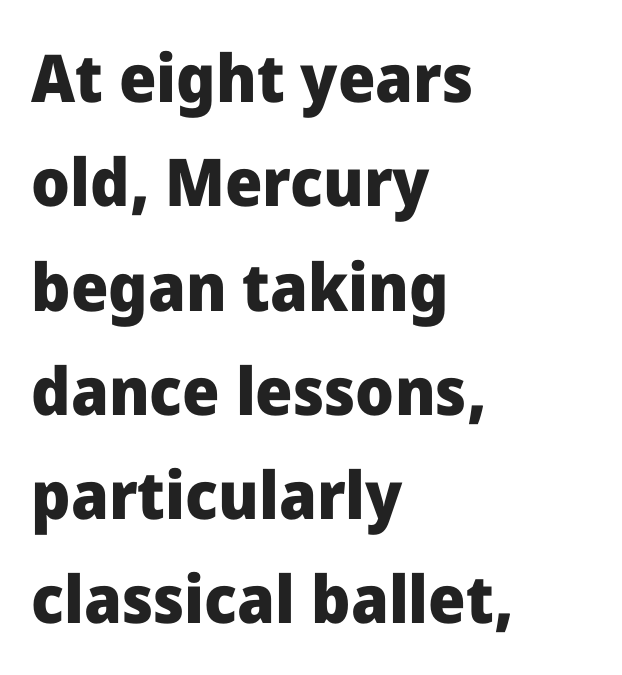
The image shows 66 px heavy sans-serif type, upright; set left-aligned, normal line spacing (1.58x), normal letter spacing, not underlined; low stroke contrast and a medium x-height.
